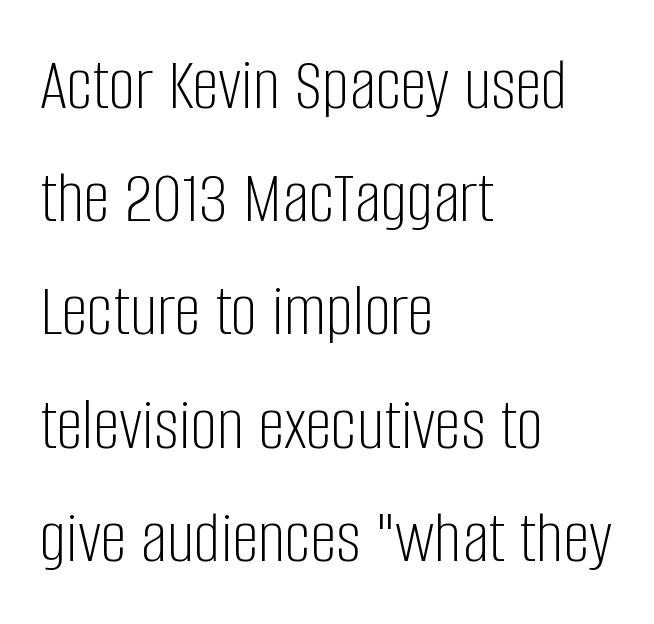
The image shows 75 px light, condensed sans-serif type, upright; set left-aligned, normal line spacing (1.51x), normal letter spacing, not underlined; low stroke contrast and a large x-height.
